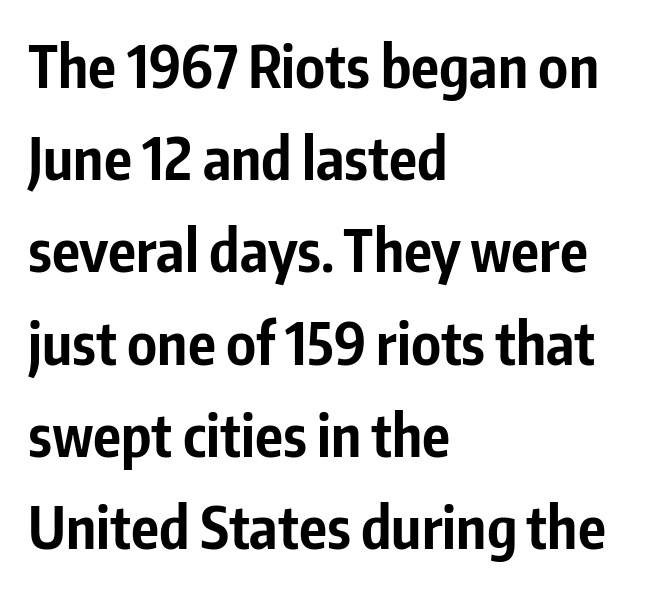
{"serif": "no", "italic": "no", "bold": "yes", "weight": "bold", "width": "condensed", "stroke_contrast": "low", "x_height": "medium", "monospaced": "no", "underline": "no", "align": "left", "line_spacing": "normal", "line_spacing_ratio": 1.59, "letter_spacing": "normal", "letter_spacing_em": 0.0, "glyph_px": 58}
